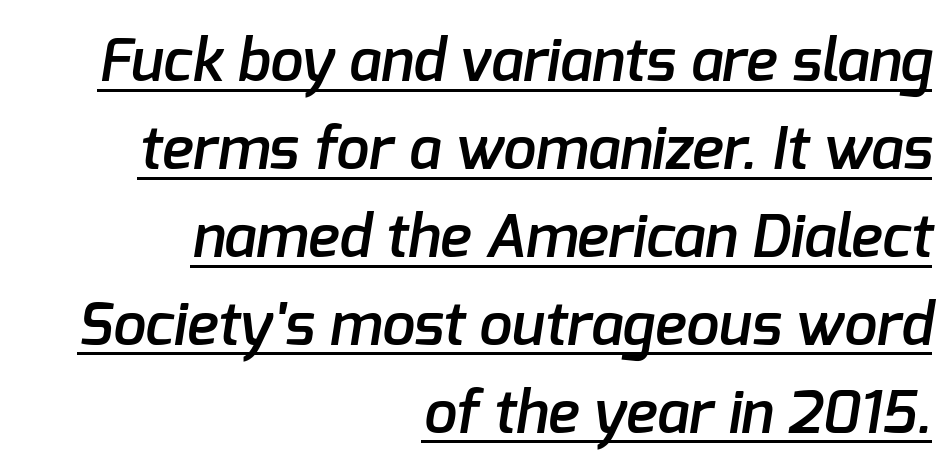
Here the glyphs are tracked normally, forming tight word shapes. Are there feet on the stems? There aren't — it's a sans. Visually the block forms a straight wall on the right and a jagged coastline on the left. Line spacing here is normal.
